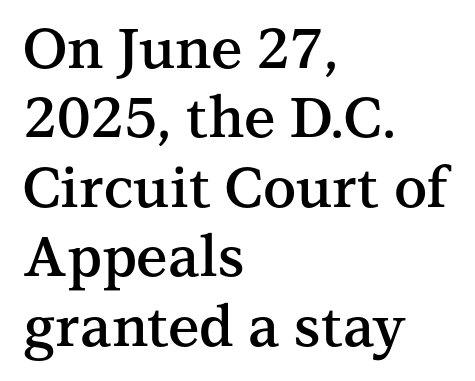
Q: Is the text bold? A: Semi-bold.
Q: Is the text italic (slanted)? A: No, it is upright.
Q: Is the typeface a serif or a sans-serif typeface? A: Serif.
Q: Is the text underlined? A: No.
Q: How is the paragraph aligned? A: Left-aligned.
Q: Is the spacing between letters normal or unusually wide? A: Normal.
Q: Width (condensed, normal, or wide)? A: Normal.
Q: Stroke contrast? A: Medium.
Q: x-height? A: Medium.
Q: Monospaced? A: No.
